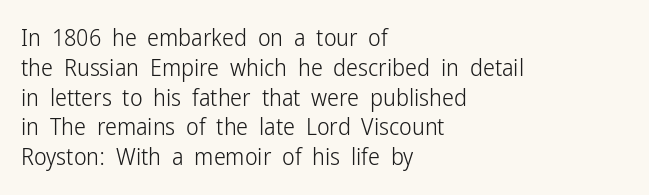
The image shows 24 px text type, upright; set left-aligned, line spacing 1.24x, normal letter spacing, not underlined.
